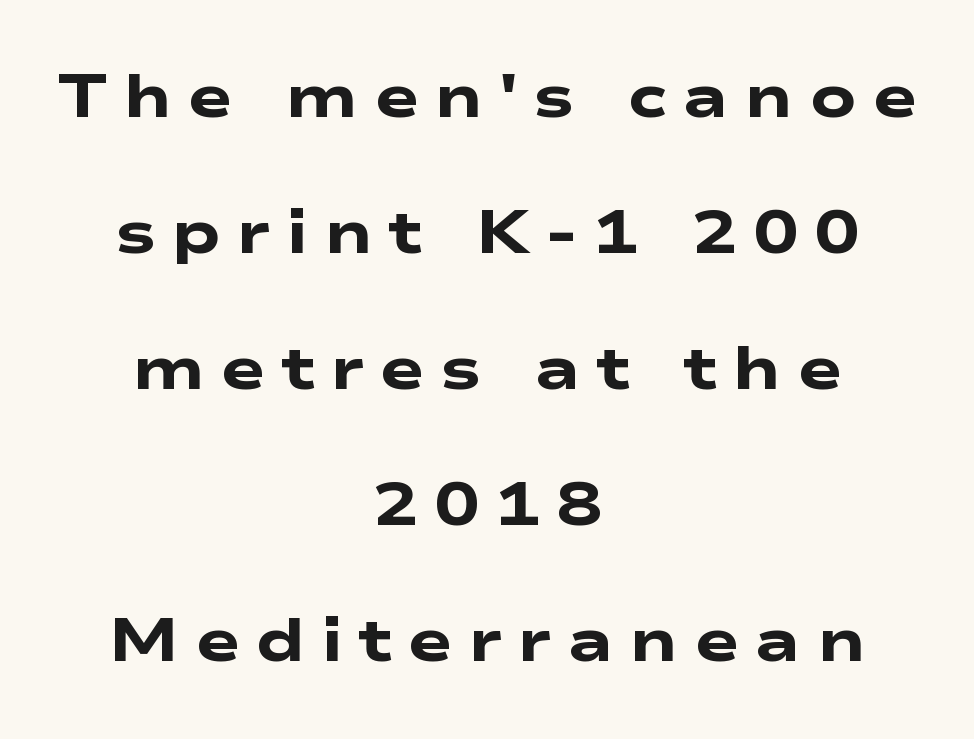
Q: Is the text bold? A: Yes.
Q: Is the typeface a serif or a sans-serif typeface? A: Sans-serif.
Q: Is the text underlined? A: No.
Q: How is the paragraph aligned? A: Centered.
Q: Is the spacing between letters normal or unusually wide? A: Unusually wide.
Q: Is the spacing between lines tight, normal or loose? A: Loose.
Q: Width (condensed, normal, or wide)? A: Wide.
Q: Stroke contrast? A: Low.
Q: x-height? A: Medium.
Q: Monospaced? A: No.
